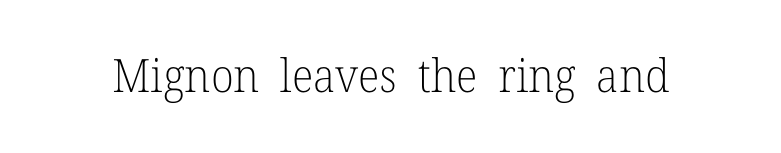
Q: Is the text bold? A: No.
Q: Is the text italic (slanted)? A: No, it is upright.
Q: Is the typeface a serif or a sans-serif typeface? A: Serif.
Q: Is the text underlined? A: No.
Q: Is the spacing between letters normal or unusually wide? A: Normal.
Q: Width (condensed, normal, or wide)? A: Normal.
Q: Stroke contrast? A: Low.
Q: x-height? A: Medium.
Q: Monospaced? A: No.
